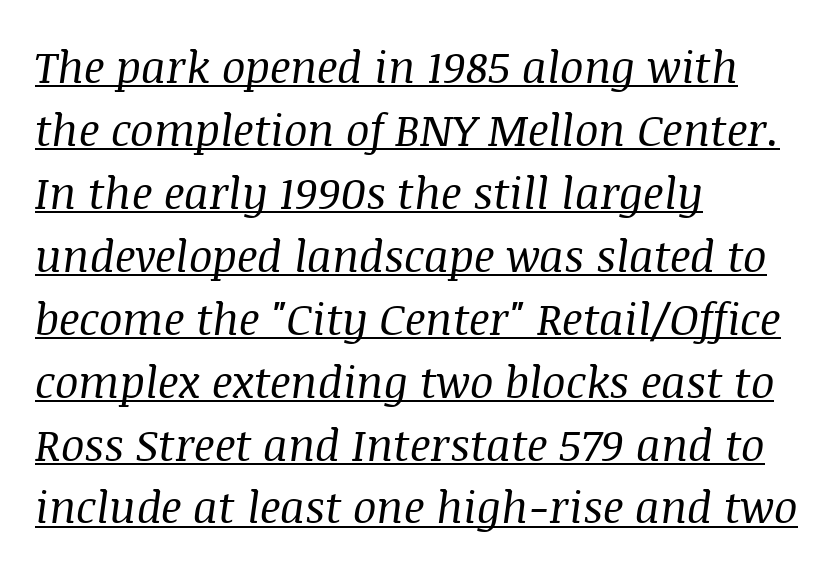
Short and long lines alike share a common starting point at left. A typographer would call this underscored text. Students, observe: this is what conventionally led text looks like. No chunkiness to these letters — they're not bold. This rendering leaves character spacing at its baseline value.
